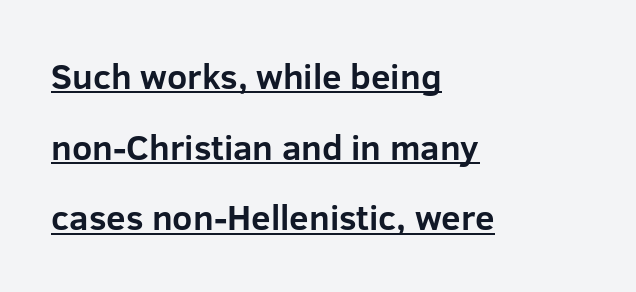
Q: Is the text bold? A: Yes.
Q: Is the text italic (slanted)? A: No, it is upright.
Q: Is the typeface a serif or a sans-serif typeface? A: Sans-serif.
Q: Is the text underlined? A: Yes.
Q: How is the paragraph aligned? A: Left-aligned.
Q: Is the spacing between letters normal or unusually wide? A: Normal.
Q: Is the spacing between lines tight, normal or loose? A: Loose.
Q: Width (condensed, normal, or wide)? A: Normal.
Q: Stroke contrast? A: Low.
Q: x-height? A: Medium.
Q: Monospaced? A: No.
